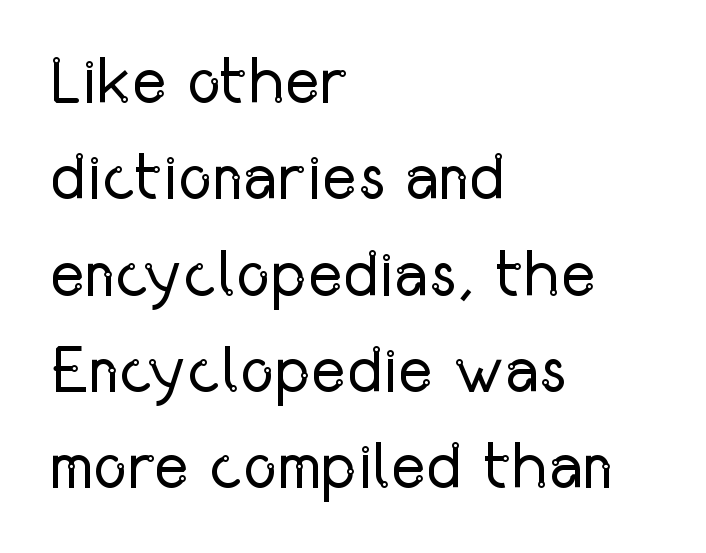
{"serif": "no", "italic": "no", "bold": "no", "weight": "regular", "width": "condensed", "stroke_contrast": "low", "x_height": "medium", "monospaced": "no", "underline": "no", "align": "left", "line_spacing": "normal", "line_spacing_ratio": 1.46, "letter_spacing": "normal", "letter_spacing_em": 0.0, "glyph_px": 66}
